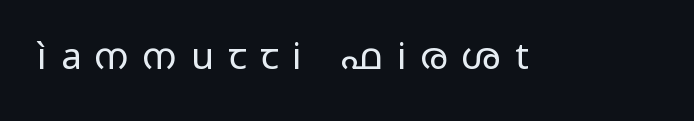
{"serif": "no", "italic": "no", "bold": "no", "weight": "regular", "width": "wide", "stroke_contrast": "low", "x_height": "medium", "monospaced": "no", "underline": "no", "letter_spacing": "wide", "letter_spacing_em": 0.38, "glyph_px": 37}
